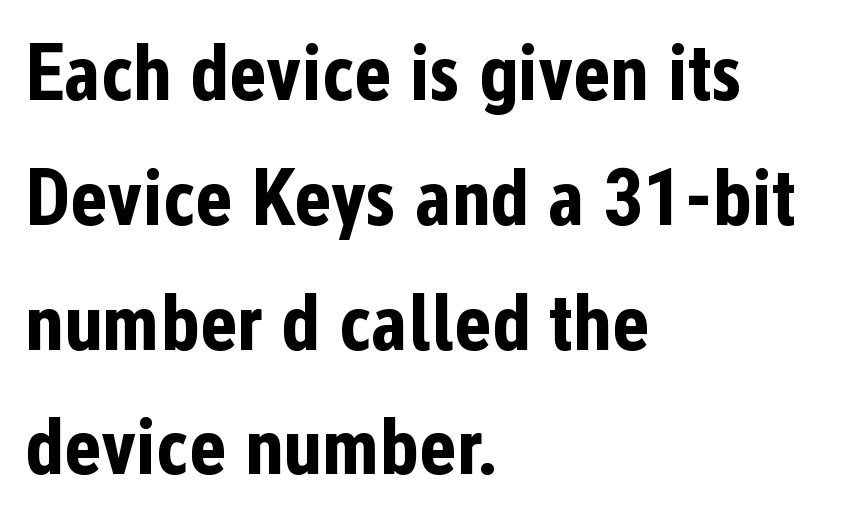
Q: Is the text bold? A: Yes.
Q: Is the text italic (slanted)? A: No, it is upright.
Q: Is the typeface a serif or a sans-serif typeface? A: Sans-serif.
Q: Is the text underlined? A: No.
Q: How is the paragraph aligned? A: Left-aligned.
Q: Is the spacing between letters normal or unusually wide? A: Normal.
Q: Is the spacing between lines tight, normal or loose? A: Normal.
Q: Width (condensed, normal, or wide)? A: Condensed.
Q: Stroke contrast? A: Low.
Q: x-height? A: Medium.
Q: Monospaced? A: No.
